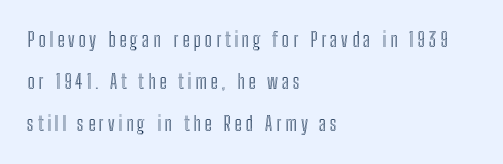
Clear beneath every line of the passage. Reading down the block, your eye returns to a fixed left position each line. Designer's note — italics off, roman on. Honestly, the rows look like they've been pulled way apart.
